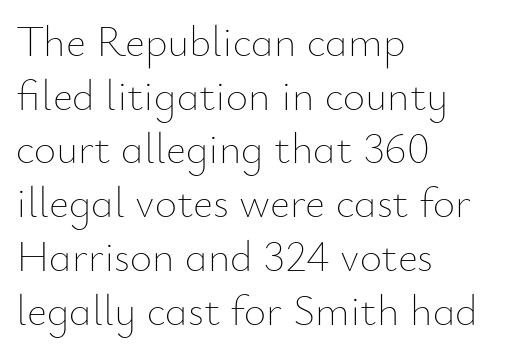
The image shows 43 px thin type, upright; set left-aligned, normal line spacing (1.25x), normal letter spacing, not underlined; low stroke contrast and a small x-height.
